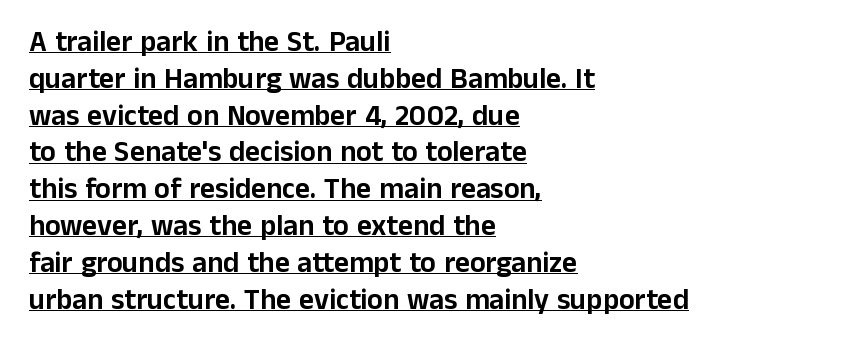
Q: Is the text italic (slanted)? A: No, it is upright.
Q: Is the typeface a serif or a sans-serif typeface? A: Sans-serif.
Q: Is the text underlined? A: Yes.
Q: How is the paragraph aligned? A: Left-aligned.
Q: Is the spacing between letters normal or unusually wide? A: Normal.
Q: Is the spacing between lines tight, normal or loose? A: Normal.
Q: Width (condensed, normal, or wide)? A: Normal.
Q: Stroke contrast? A: Low.
Q: x-height? A: Medium.
Q: Monospaced? A: No.
